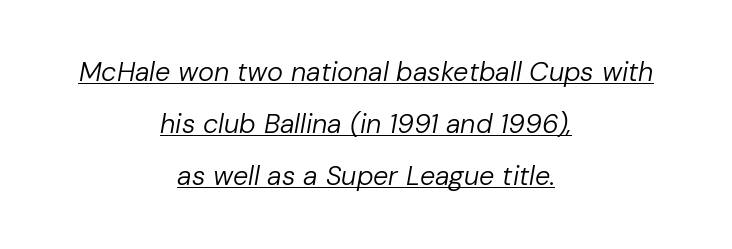
Q: Is the text bold? A: No.
Q: Is the text italic (slanted)? A: Yes, it leans right by about 10 degrees.
Q: Is the text underlined? A: Yes.
Q: How is the paragraph aligned? A: Centered.
Q: Is the spacing between letters normal or unusually wide? A: Normal.
Q: Is the spacing between lines tight, normal or loose? A: Loose.
